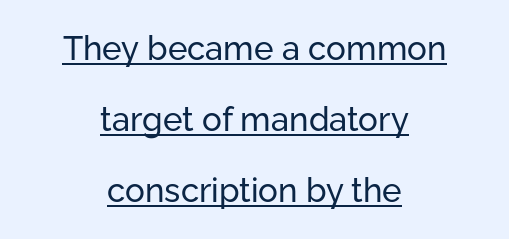
Q: Is the text bold? A: No.
Q: Is the text italic (slanted)? A: No, it is upright.
Q: Is the typeface a serif or a sans-serif typeface? A: Sans-serif.
Q: Is the text underlined? A: Yes.
Q: How is the paragraph aligned? A: Centered.
Q: Is the spacing between letters normal or unusually wide? A: Normal.
Q: Is the spacing between lines tight, normal or loose? A: Loose.
Q: Width (condensed, normal, or wide)? A: Normal.
Q: Stroke contrast? A: Low.
Q: x-height? A: Medium.
Q: Monospaced? A: No.
